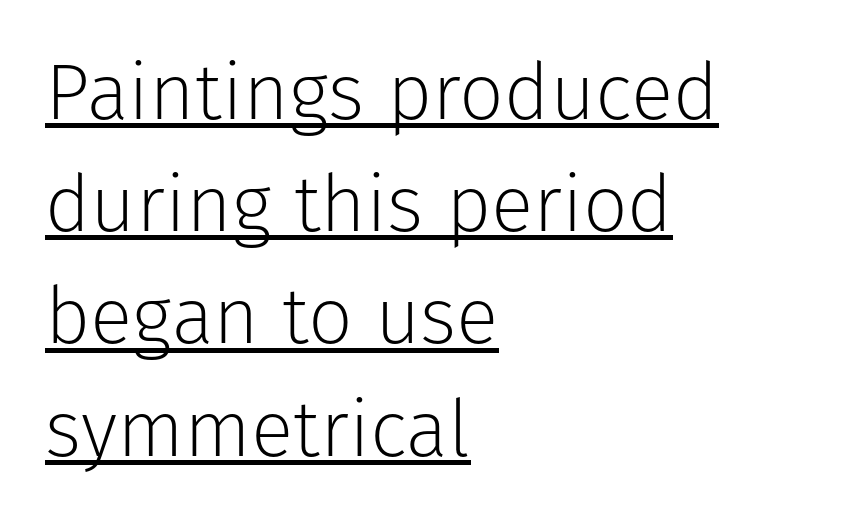
Q: Is the text bold? A: No.
Q: Is the text italic (slanted)? A: No, it is upright.
Q: Is the typeface a serif or a sans-serif typeface? A: Sans-serif.
Q: Is the text underlined? A: Yes.
Q: How is the paragraph aligned? A: Left-aligned.
Q: Is the spacing between letters normal or unusually wide? A: Normal.
Q: Is the spacing between lines tight, normal or loose? A: Normal.
Q: Width (condensed, normal, or wide)? A: Normal.
Q: Stroke contrast? A: Low.
Q: x-height? A: Medium.
Q: Monospaced? A: No.
